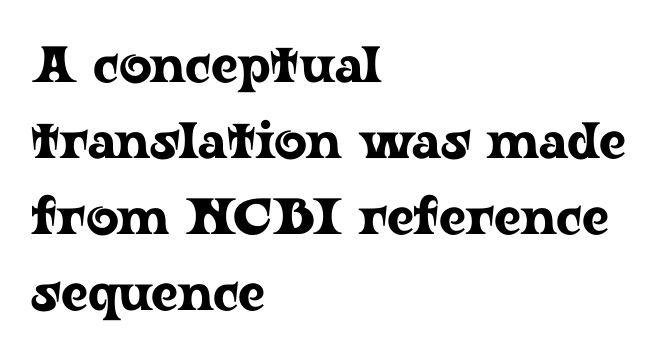
The image shows 51 px wide serif type, upright; set left-aligned, normal line spacing (1.49x), normal letter spacing, not underlined; low stroke contrast and a medium x-height.
